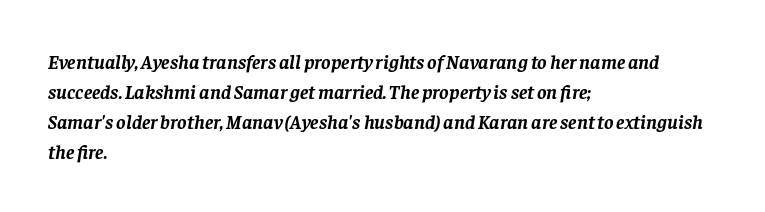
The image shows 20 px bold type, italic (leaning right); set left-aligned, normal line spacing (1.5x), normal letter spacing, not underlined.
